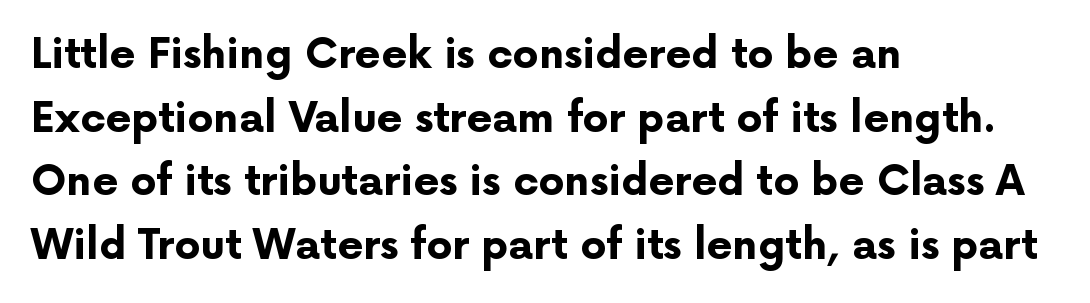
Q: Is the text bold? A: Yes.
Q: Is the text italic (slanted)? A: No, it is upright.
Q: Is the typeface a serif or a sans-serif typeface? A: Sans-serif.
Q: Is the text underlined? A: No.
Q: How is the paragraph aligned? A: Left-aligned.
Q: Is the spacing between letters normal or unusually wide? A: Normal.
Q: Is the spacing between lines tight, normal or loose? A: Normal.
Q: Width (condensed, normal, or wide)? A: Normal.
Q: Stroke contrast? A: Low.
Q: x-height? A: Medium.
Q: Monospaced? A: No.
